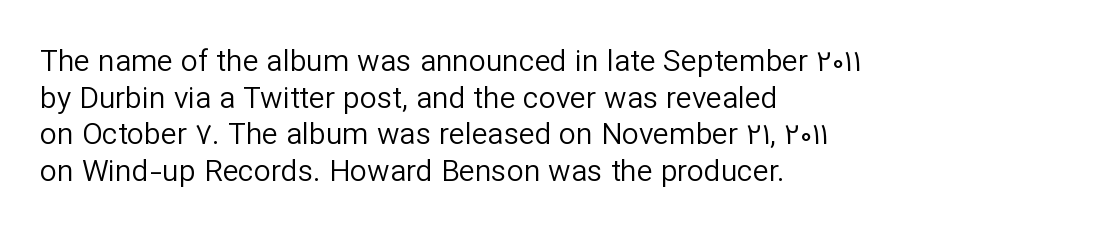
The image shows 30 px regular-weight sans-serif type, upright; set left-aligned, line spacing 1.22x, normal letter spacing, not underlined; low stroke contrast and a medium x-height.
